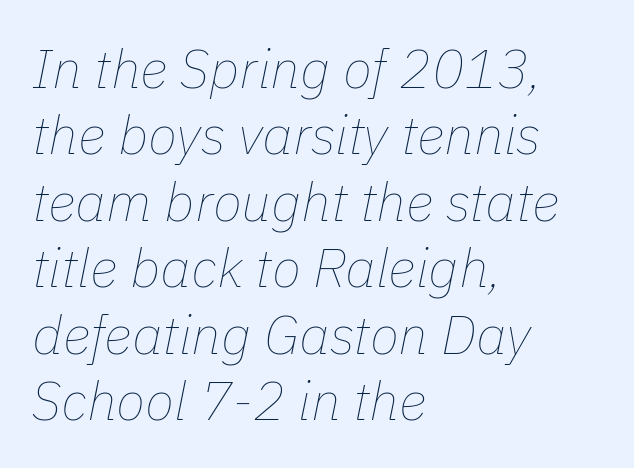
The image shows 54 px thin type, italic (leaning right); set left-aligned, line spacing 1.23x, normal letter spacing, not underlined; low stroke contrast and a medium x-height.
